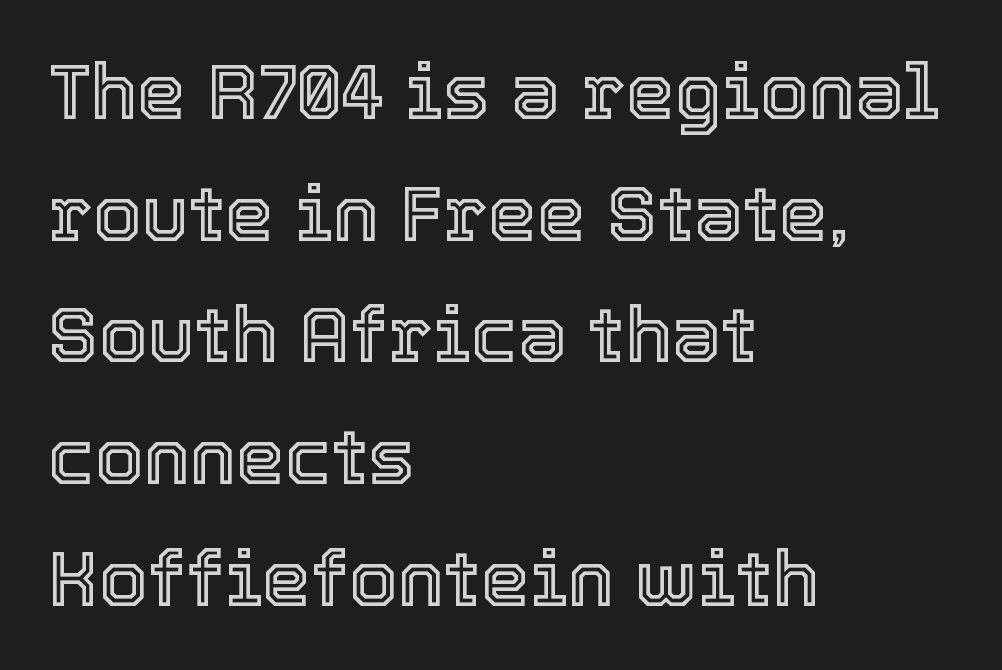
Do the characters align in a grid? No, the font is proportional. This sample is left-justified, so line endings fall wherever the words run out. Descenders hang freely into open space. Unlike italic type, these characters show no tilt at all. Rows of type keep a routine distance in the vertical direction.
